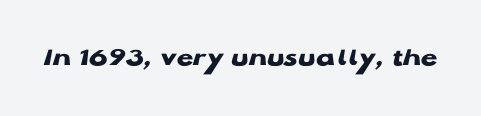
The image shows 27 px bold type, upright; set normal letter spacing, not underlined.
